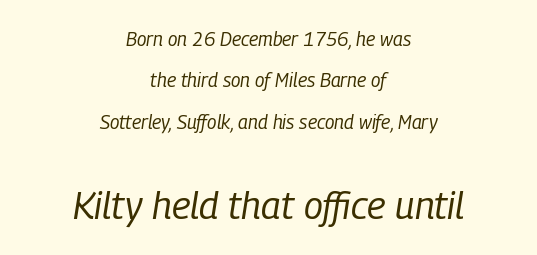
Q: Is the text bold? A: No.
Q: Is the text italic (slanted)? A: Yes, it leans right by about 9 degrees.
Q: Is the text underlined? A: No.
Q: How is the paragraph aligned? A: Centered.
Q: Is the spacing between letters normal or unusually wide? A: Normal.
Q: Is the spacing between lines tight, normal or loose? A: Loose.
Q: Which block of text is set in a larger size, the first (top) or the second (bottom)? A: The second (bottom) one.
Q: Width (condensed, normal, or wide)? A: Condensed.
Q: Stroke contrast? A: Low.
Q: x-height? A: Medium.
Q: Monospaced? A: No.
